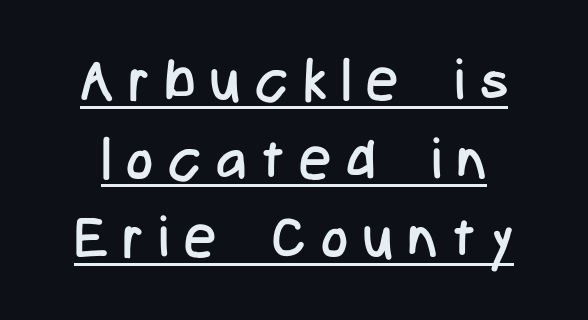
If you drew a line through each stem, it would be perfectly vertical. The vertical gap from one line to the next is medium. Underline: present. How are the letters spaced? Widely, with obvious added tracking. The passage shown is typed in a proportional face where columns would drift.
